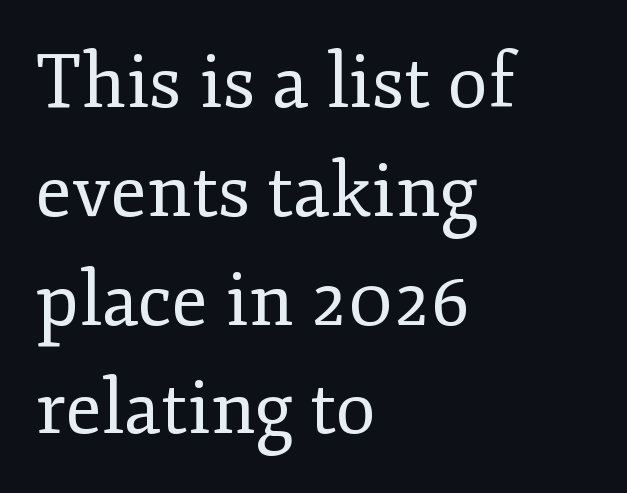
{"serif": "yes", "italic": "no", "bold": "no", "weight": "regular", "width": "normal", "stroke_contrast": "low", "x_height": "small", "monospaced": "no", "underline": "no", "align": "left", "line_spacing": "normal", "line_spacing_ratio": 1.47, "letter_spacing": "normal", "letter_spacing_em": 0.0, "glyph_px": 74}
